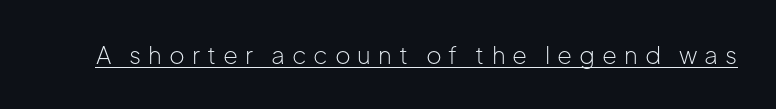
The image shows 24 px text type, upright; set unusually wide letter spacing (+0.29 em), underlined.
